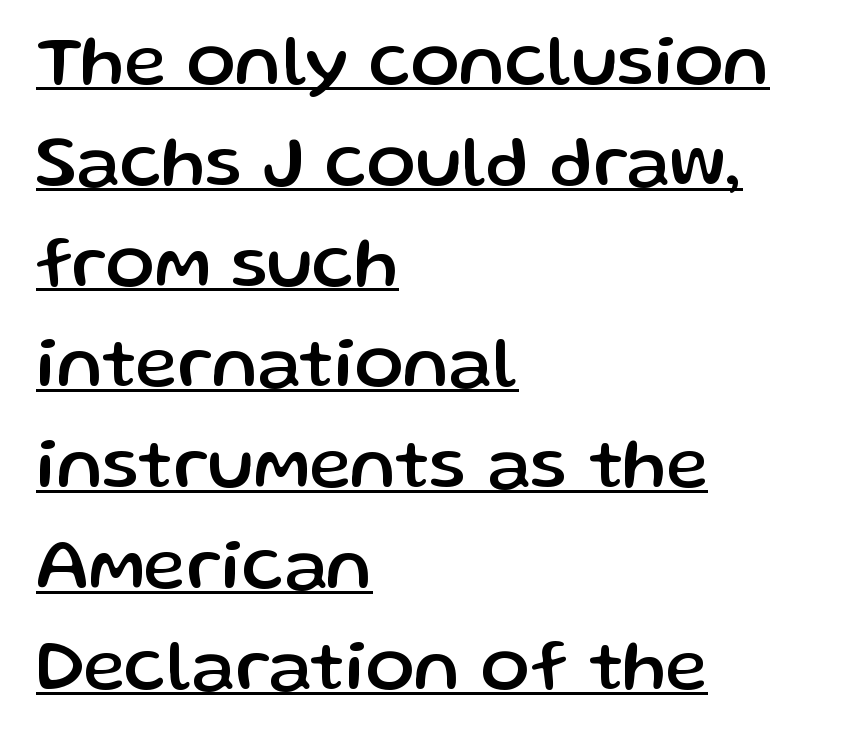
Q: Is the text italic (slanted)? A: No, it is upright.
Q: Is the typeface a serif or a sans-serif typeface? A: Sans-serif.
Q: Is the text underlined? A: Yes.
Q: How is the paragraph aligned? A: Left-aligned.
Q: Is the spacing between letters normal or unusually wide? A: Normal.
Q: Is the spacing between lines tight, normal or loose? A: Normal.
Q: Width (condensed, normal, or wide)? A: Normal.
Q: Stroke contrast? A: Low.
Q: x-height? A: Medium.
Q: Monospaced? A: No.
